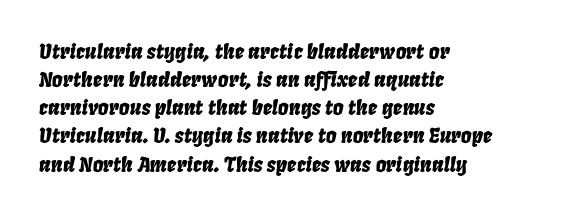
The image shows 21 px text type, italic (leaning right); set left-aligned, normal line spacing (1.34x), normal letter spacing, not underlined.
